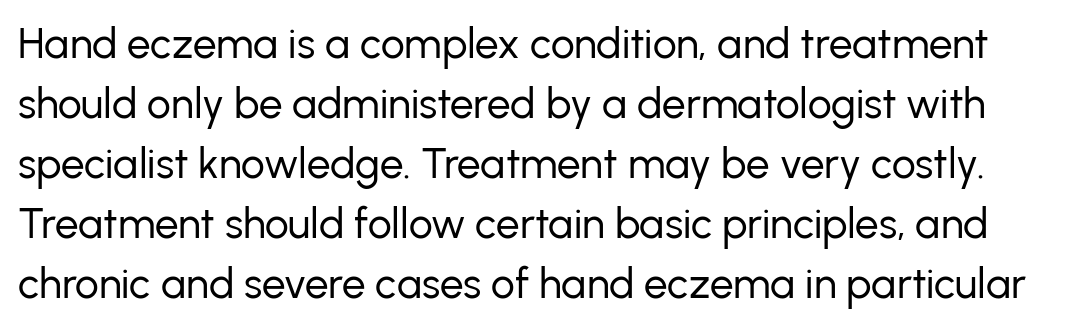
The image shows 42 px regular-weight sans-serif type, upright; set normal line spacing (1.43x), normal letter spacing, not underlined; low stroke contrast and a medium x-height.
